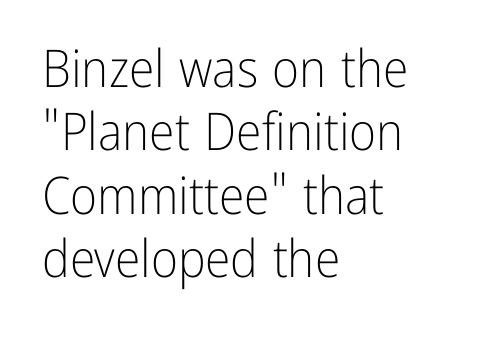
Font category for this specimen: sans-serif. No extra ink here — the face is not bold. Line starts are locked; line ends wander. The font's upright variant was chosen for this text. The letters sit at their default tracking, neither squeezed nor spread. Is this a fixed-width face? No — the glyphs have proportional, varying widths.
